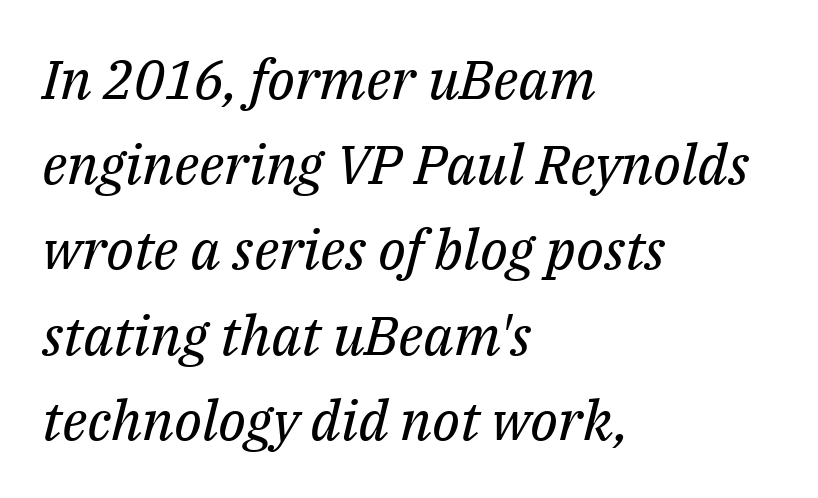
Looking at the ascenders, they clearly lean. The vertical gap from one line to the next is medium. The foot of each line stays bare and open. Think of a printed novel: that variable character pitch is what you see here. Which margin do the lines hug? The left one — the right edge is uneven. Check where the strokes stop: tiny serifs finish them off.
